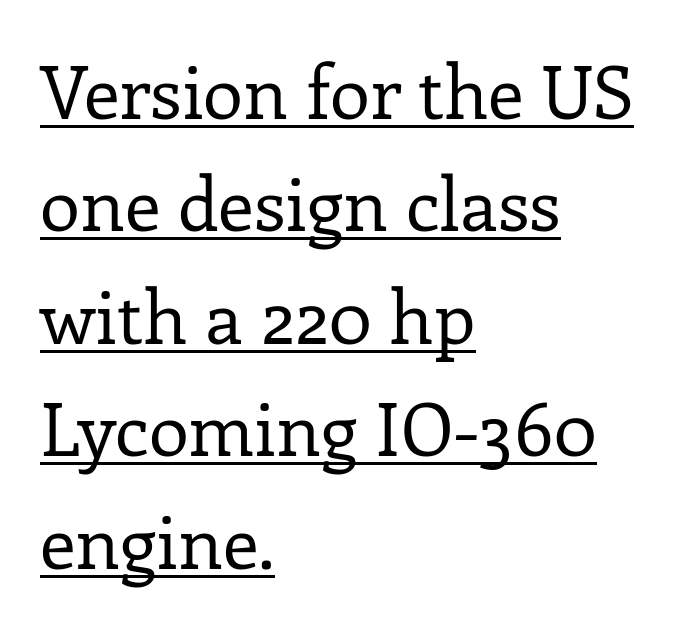
Q: Is the text bold? A: No.
Q: Is the text italic (slanted)? A: No, it is upright.
Q: Is the typeface a serif or a sans-serif typeface? A: Serif.
Q: Is the text underlined? A: Yes.
Q: How is the paragraph aligned? A: Left-aligned.
Q: Is the spacing between letters normal or unusually wide? A: Normal.
Q: Is the spacing between lines tight, normal or loose? A: Normal.
Q: Width (condensed, normal, or wide)? A: Normal.
Q: Stroke contrast? A: Low.
Q: x-height? A: Medium.
Q: Monospaced? A: No.
